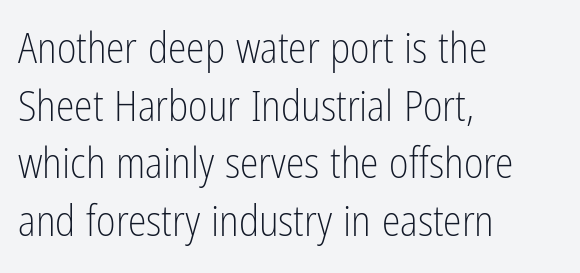
The baseline area is clear. The face used here is a sans, in the tradition of grotesques and geometrics. The rendering anchors every line to the left-hand side. Leading: standard.
